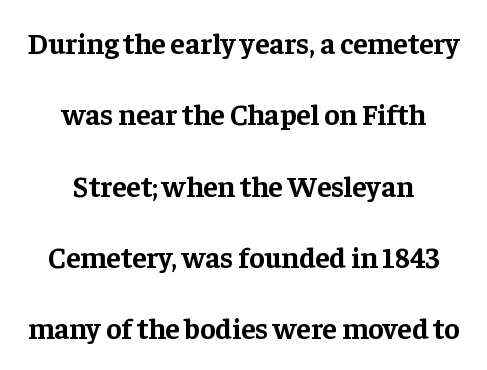
The image shows 29 px bold serif type, upright; set centered, loose line spacing (2.46x), normal letter spacing, not underlined; low stroke contrast and a medium x-height.
